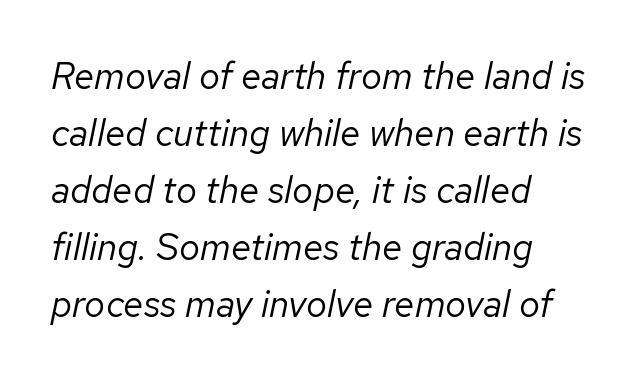
The letters sit at their default tracking, neither squeezed nor spread. The strip under each line holds only bare page. The glyphs look as if they've been sheared to an angle. You could not count columns in this text — the font is proportionally spaced.
